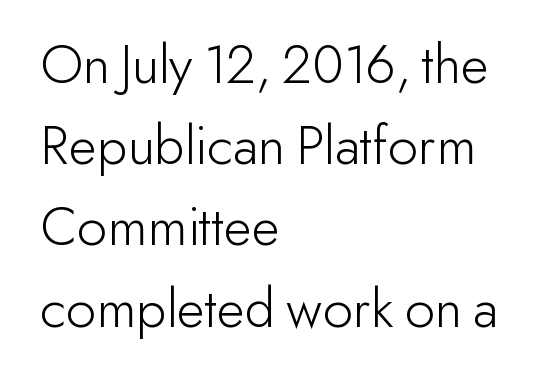
{"serif": "no", "italic": "no", "bold": "no", "weight": "light", "width": "normal", "stroke_contrast": "low", "x_height": "small", "monospaced": "no", "underline": "no", "align": "left", "line_spacing": "normal", "line_spacing_ratio": 1.4, "letter_spacing": "normal", "letter_spacing_em": 0.0, "glyph_px": 58}
